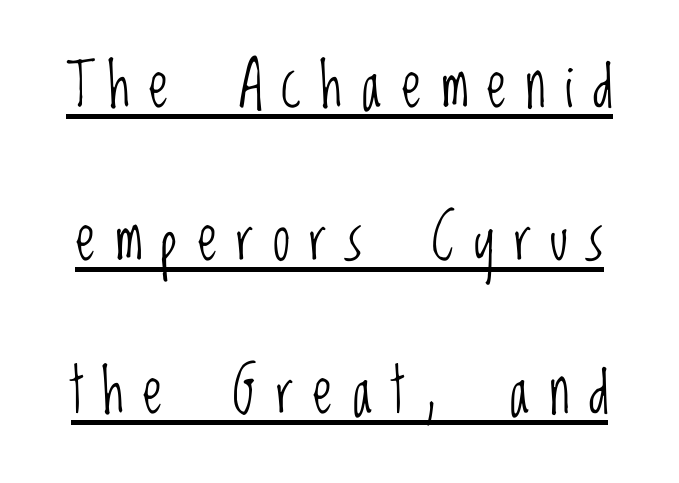
The image shows 62 px light, condensed sans-serif type, upright; set loose line spacing (2.47x), unusually wide letter spacing (+0.31 em), underlined; low stroke contrast and a large x-height.
